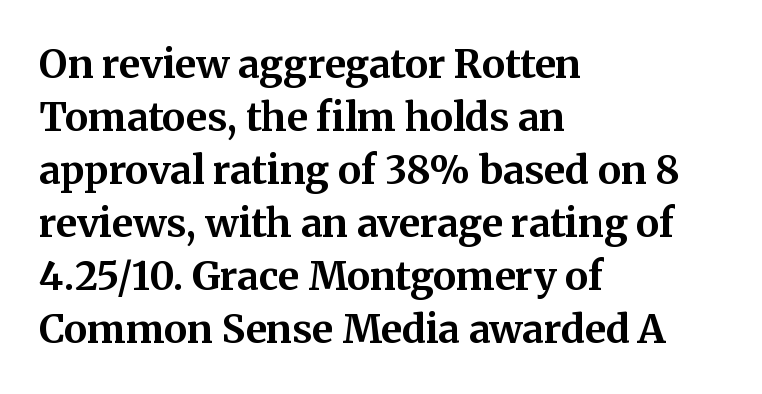
The ragged edge is on the right, which tells us the setting is flush left. Summary of weight: heavy, a full bold. The block of text has a typical density, with ordinary space between rows. Typographically, this falls in the serif category. A typesetter would call this proportional, since set widths differ per character. The passage shown has conventional tracking throughout.
